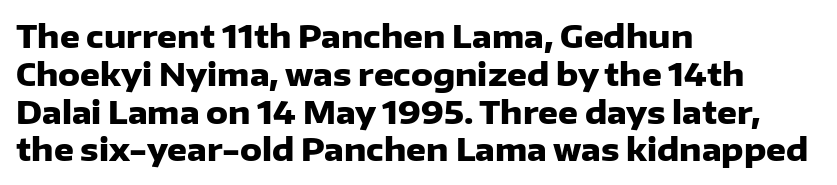
{"serif": "no", "italic": "no", "bold": "yes", "weight": "heavy", "width": "normal", "stroke_contrast": "low", "x_height": "medium", "monospaced": "no", "underline": "no", "align": "left", "line_spacing_ratio": 1.22, "letter_spacing": "normal", "letter_spacing_em": 0.0, "glyph_px": 31}
